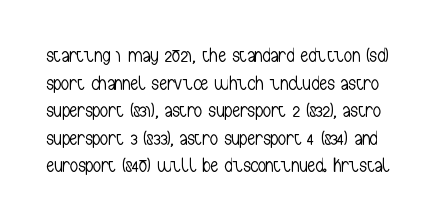
The lettering stays uniformly vertical, giving the passage a roman look. Leading: standard. What stands out about the letter spacing? Nothing — it is the standard amount. Clear beneath every line of the passage. The font sits on the lighter half of the weight spectrum, regular included.
